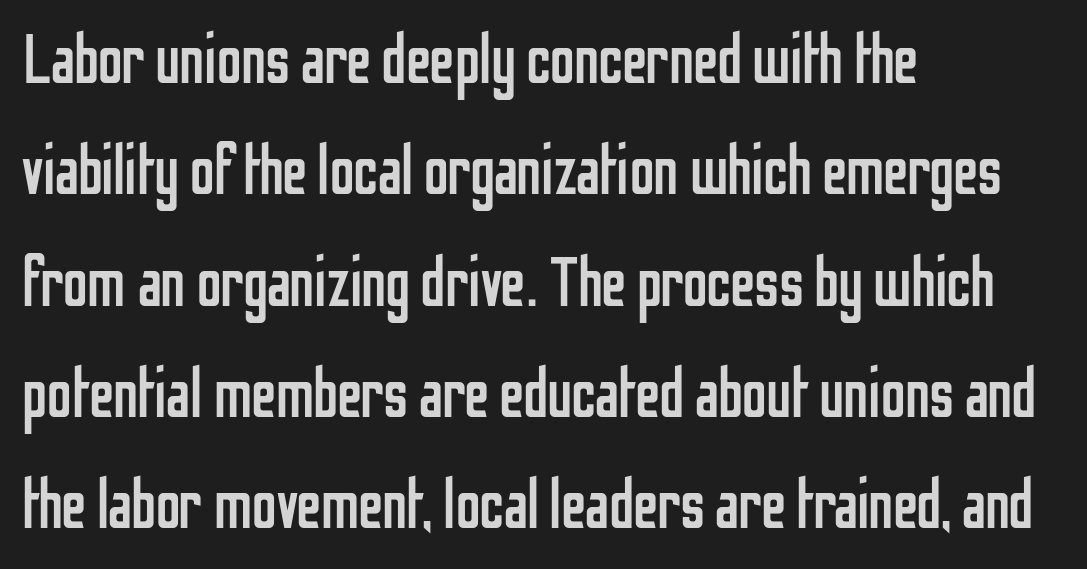
Q: Is the text bold? A: No.
Q: Is the text italic (slanted)? A: No, it is upright.
Q: Is the typeface a serif or a sans-serif typeface? A: Sans-serif.
Q: Is the text underlined? A: No.
Q: How is the paragraph aligned? A: Left-aligned.
Q: Is the spacing between letters normal or unusually wide? A: Normal.
Q: Is the spacing between lines tight, normal or loose? A: Normal.
Q: Width (condensed, normal, or wide)? A: Condensed.
Q: Stroke contrast? A: Low.
Q: x-height? A: Medium.
Q: Monospaced? A: No.
